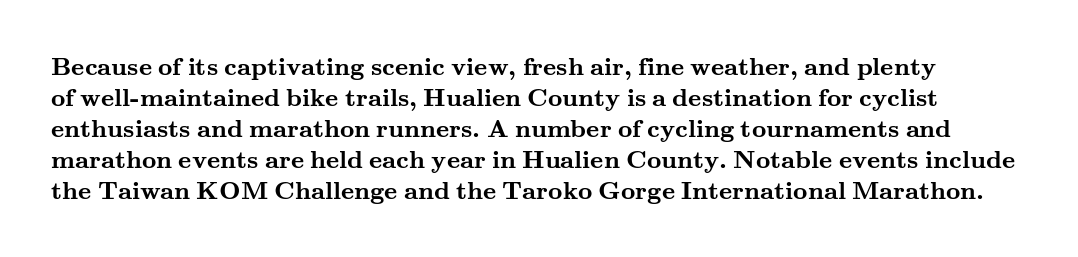
Q: Is the text bold? A: Yes.
Q: Is the text italic (slanted)? A: No, it is upright.
Q: Is the text underlined? A: No.
Q: Is the spacing between letters normal or unusually wide? A: Normal.
